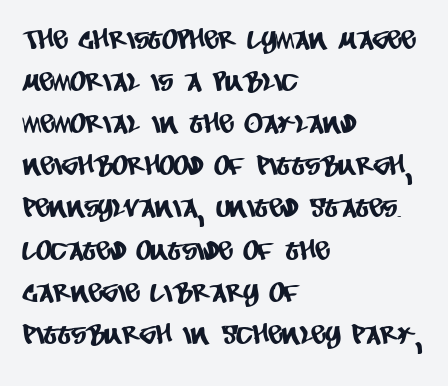
{"underline": "no", "align": "left", "line_spacing": "normal", "line_spacing_ratio": 1.56, "letter_spacing": "normal", "letter_spacing_em": 0.0, "glyph_px": 27}
